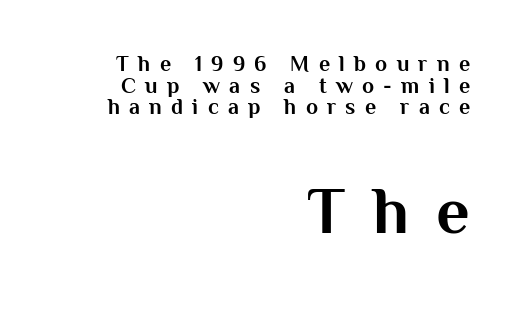
Think of a printed novel: that variable character pitch is what you see here. Thick stems and heavy bowls — unmistakably bold. Size contrast runs from small at the top to large at the bottom. The rag falls on the left side of this text block.
